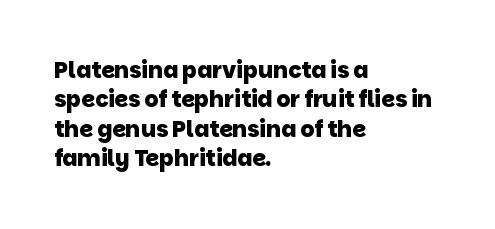
The image shows 22 px bold type; set left-aligned, normal line spacing (1.34x), normal letter spacing, not underlined.
